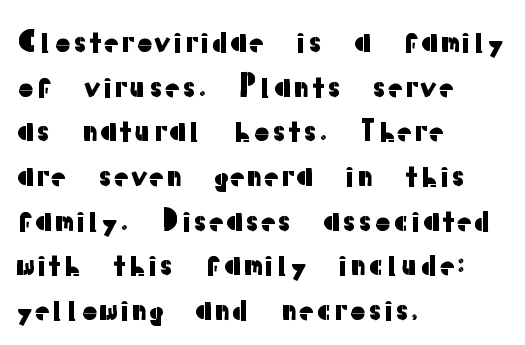
The image shows 30 px sans-serif type, upright; set left-aligned, normal line spacing (1.49x), normal letter spacing, not underlined; low stroke contrast and a medium x-height.
